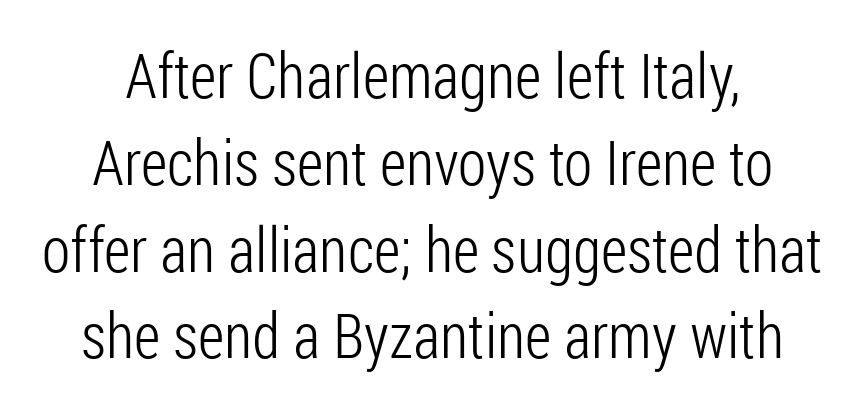
{"serif": "no", "italic": "no", "bold": "no", "weight": "light", "width": "condensed", "stroke_contrast": "low", "x_height": "medium", "monospaced": "no", "underline": "no", "line_spacing": "normal", "line_spacing_ratio": 1.4, "letter_spacing": "normal", "letter_spacing_em": 0.0, "glyph_px": 62}
